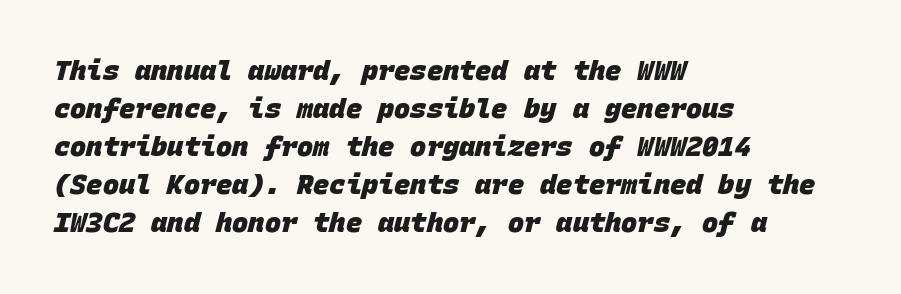
Beneath every word, the page is bare. Short note: letters normally spaced. Does the leading feel generous? No, just average. Alignment: flush left.
